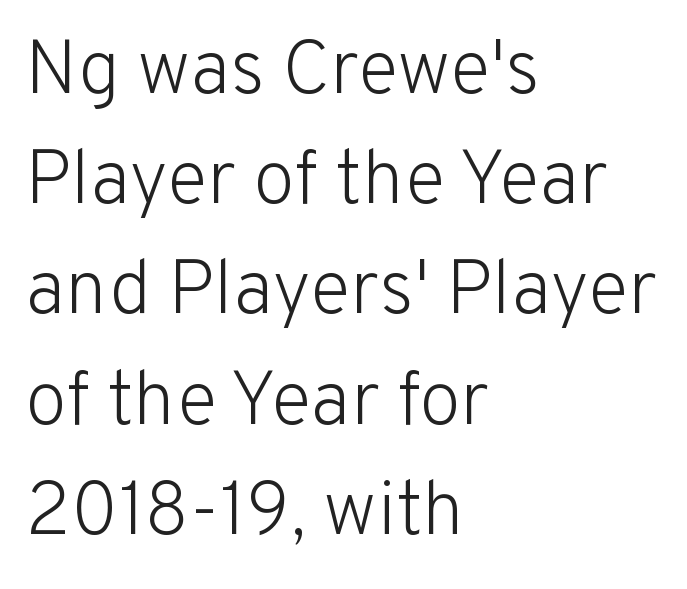
Leading: standard. This is not heavy type; no bold has been used. There is no visible air inserted between adjacent glyphs. The paragraph shown leans on its left margin.
